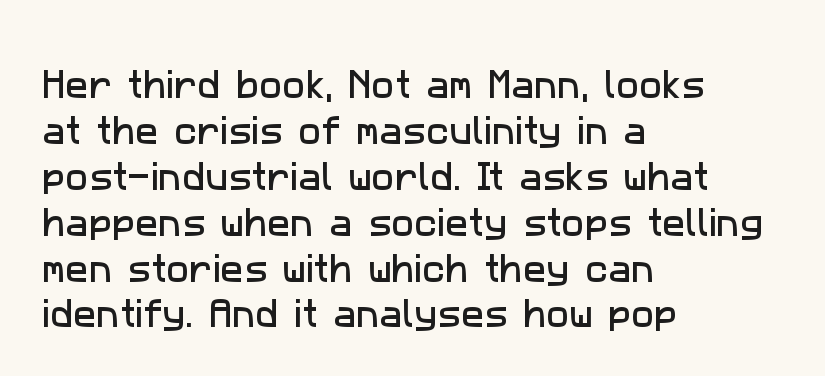
Q: Is the typeface a serif or a sans-serif typeface? A: Sans-serif.
Q: Is the text underlined? A: No.
Q: How is the paragraph aligned? A: Left-aligned.
Q: Is the spacing between letters normal or unusually wide? A: Normal.
Q: Is the spacing between lines tight, normal or loose? A: Normal.
Q: Width (condensed, normal, or wide)? A: Normal.
Q: Stroke contrast? A: Low.
Q: x-height? A: Medium.
Q: Monospaced? A: No.
